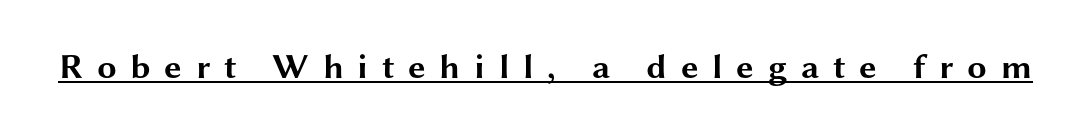
The image shows 35 px bold, wide sans-serif type, upright; set unusually wide letter spacing (+0.39 em), underlined; medium stroke contrast and a medium x-height.
